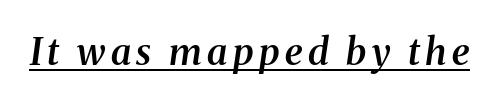
Q: Is the text bold? A: Semi-bold.
Q: Is the text italic (slanted)? A: Yes, it leans right by about 8 degrees.
Q: Is the typeface a serif or a sans-serif typeface? A: Serif.
Q: Is the text underlined? A: Yes.
Q: Width (condensed, normal, or wide)? A: Normal.
Q: Stroke contrast? A: Medium.
Q: x-height? A: Medium.
Q: Monospaced? A: No.
